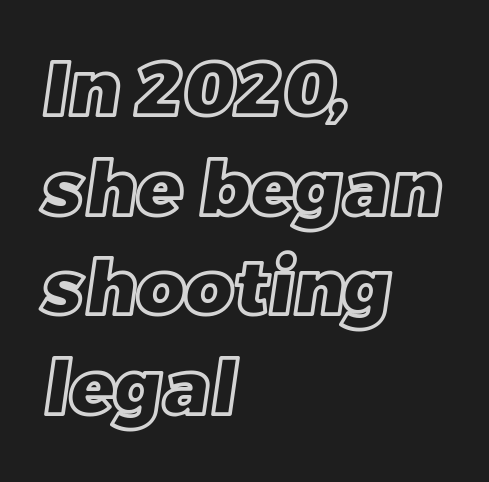
The image shows 75 px text type; set left-aligned, normal line spacing (1.33x), normal letter spacing, not underlined; a large x-height.
